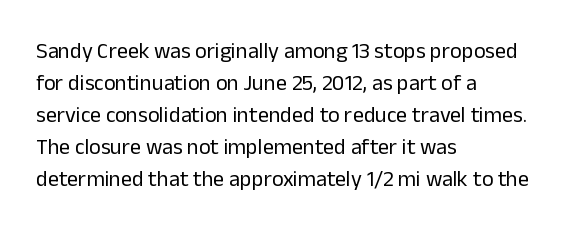
This sample uses an upright cut, with every glyph sitting square on the baseline. Check the space under the baseline: it is left empty. These lines are set flush left with a ragged right edge. Weight: not bold — regular or lighter.
